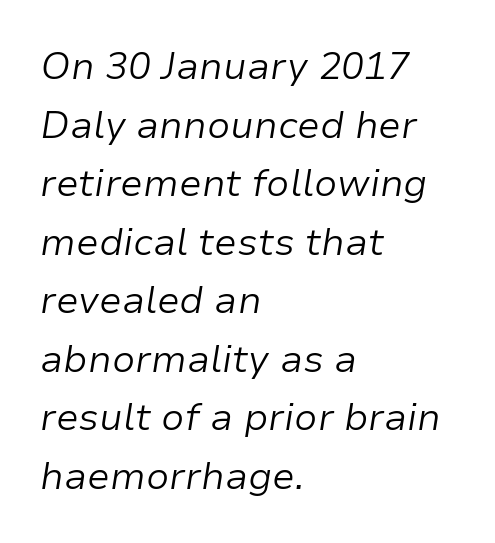
The image shows 38 px light type, italic (leaning right); set left-aligned, normal line spacing (1.54x), normal letter spacing, not underlined; low stroke contrast and a medium x-height.
